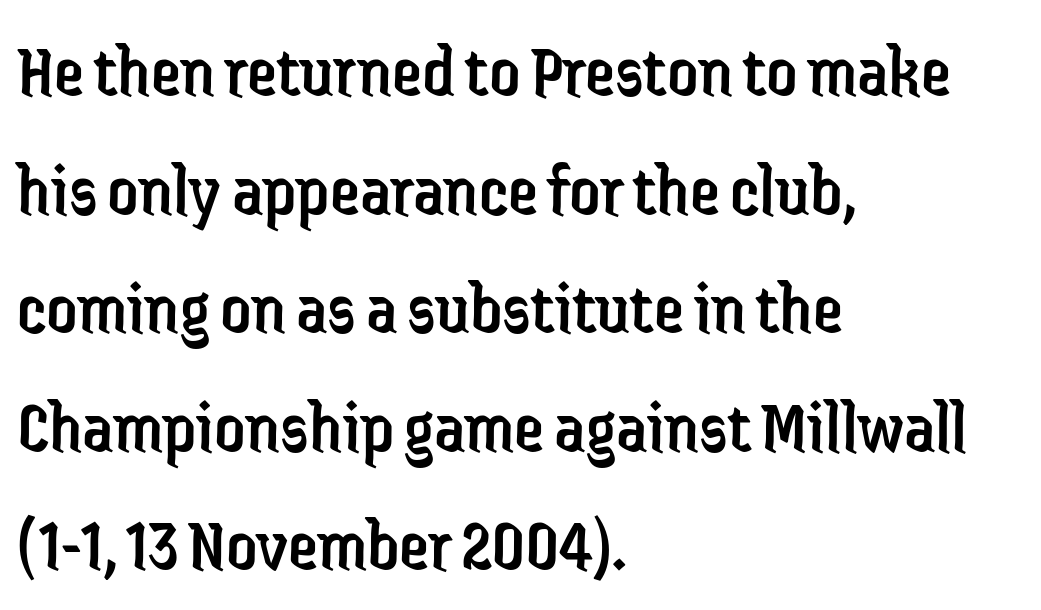
Successive baselines arrive at the customary interval. This sample uses an upright cut, with every glyph sitting square on the baseline. Does the copy run flush right? No — it runs flush left. The font sits on the lighter half of the weight spectrum, regular included. You could not count columns in this text — the font is proportionally spaced. Has an underline been added? It has not.
